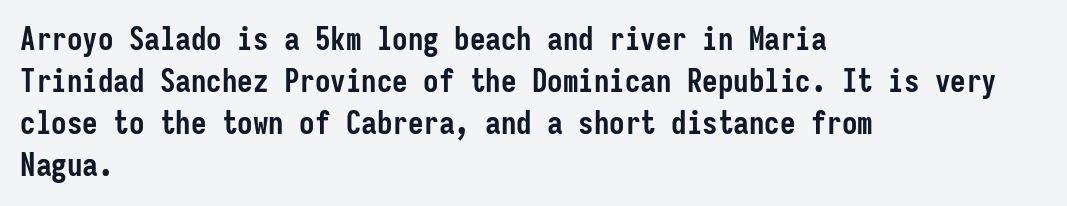
Q: Is the text bold? A: Yes.
Q: Is the text italic (slanted)? A: No, it is upright.
Q: Is the typeface a serif or a sans-serif typeface? A: Sans-serif.
Q: Is the text underlined? A: No.
Q: How is the paragraph aligned? A: Left-aligned.
Q: Is the spacing between letters normal or unusually wide? A: Normal.
Q: Is the spacing between lines tight, normal or loose? A: Normal.
Q: Width (condensed, normal, or wide)? A: Condensed.
Q: Stroke contrast? A: Low.
Q: x-height? A: Medium.
Q: Monospaced? A: Yes.
